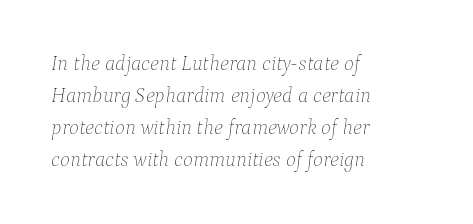
What's the leading like? Ordinary, nothing unusual. The strip under each line holds only bare page. Students, note that the glyphs here touch the page at normal intervals. This is not heavy type; no bold has been used.
